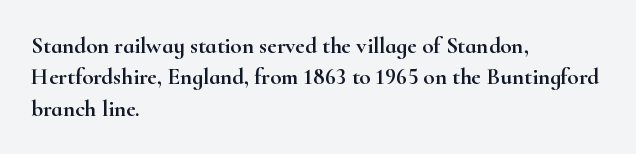
{"italic": "no", "underline": "no", "align": "left", "line_spacing": "normal", "line_spacing_ratio": 1.36, "letter_spacing": "normal", "letter_spacing_em": 0.0, "glyph_px": 23}
